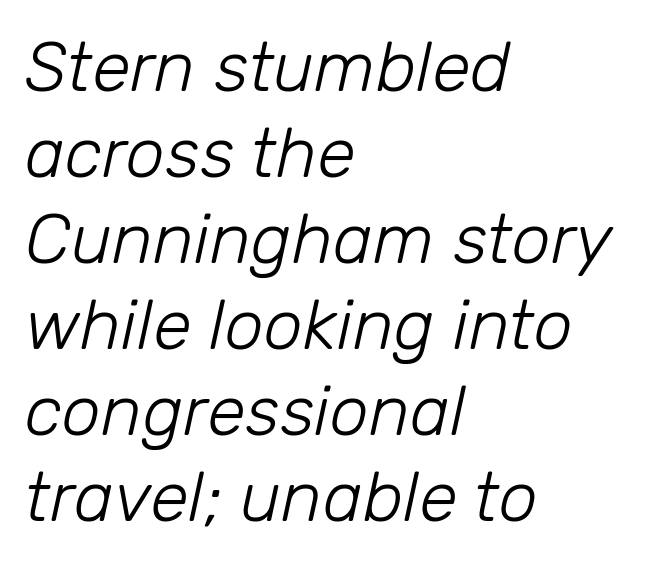
{"italic": "yes", "lean": "right", "slant_degrees": 12, "bold": "no", "weight": "light", "width": "normal", "stroke_contrast": "low", "x_height": "medium", "monospaced": "no", "underline": "no", "align": "left", "line_spacing_ratio": 1.23, "letter_spacing": "normal", "letter_spacing_em": 0.0, "glyph_px": 70}
